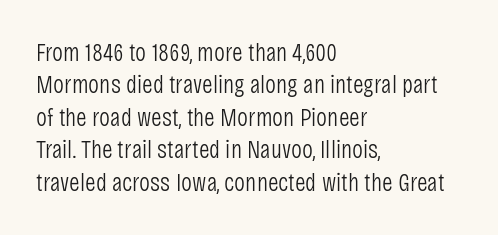
Q: Is the text bold? A: No.
Q: Is the text italic (slanted)? A: No, it is upright.
Q: Is the text underlined? A: No.
Q: How is the paragraph aligned? A: Left-aligned.
Q: Is the spacing between letters normal or unusually wide? A: Normal.
Q: Is the spacing between lines tight, normal or loose? A: Normal.
